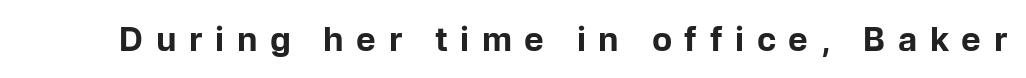
The image shows 33 px bold sans-serif type, upright; set unusually wide letter spacing (+0.38 em), not underlined; low stroke contrast and a medium x-height.
